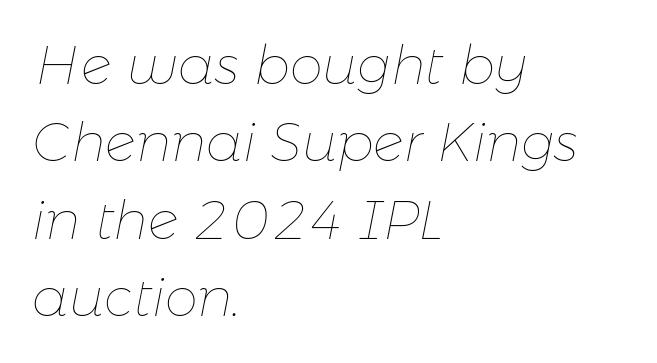
{"italic": "yes", "lean": "right", "slant_degrees": 11, "bold": "no", "weight": "thin", "width": "normal", "stroke_contrast": "low", "x_height": "medium", "monospaced": "no", "underline": "no", "align": "left", "line_spacing": "normal", "line_spacing_ratio": 1.46, "letter_spacing": "normal", "letter_spacing_em": 0.0, "glyph_px": 53}
